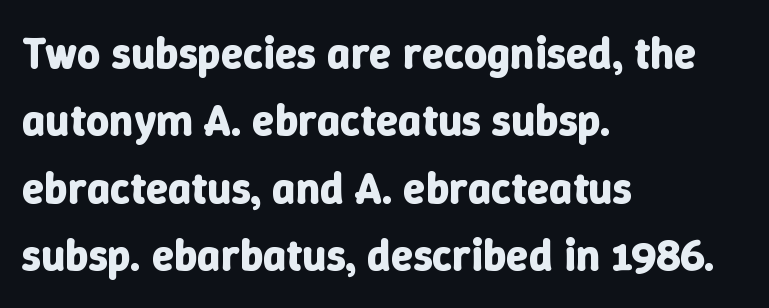
Q: Is the text bold? A: Yes.
Q: Is the text italic (slanted)? A: No, it is upright.
Q: Is the text underlined? A: No.
Q: How is the paragraph aligned? A: Left-aligned.
Q: Is the spacing between letters normal or unusually wide? A: Normal.
Q: Is the spacing between lines tight, normal or loose? A: Normal.
Q: Width (condensed, normal, or wide)? A: Normal.
Q: Stroke contrast? A: Low.
Q: x-height? A: Medium.
Q: Monospaced? A: No.
